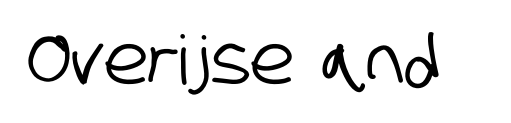
{"serif": "no", "width": "condensed", "stroke_contrast": "low", "x_height": "large", "monospaced": "no", "underline": "no", "letter_spacing": "normal", "letter_spacing_em": 0.0, "glyph_px": 68}
